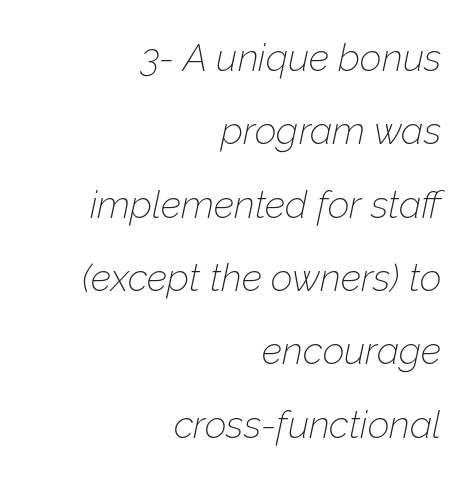
Short and long lines alike share a common ending point at right. Leading is clearly above the norm, producing a sparse column. Plain, unruled lines of type. Is the type slanted? Yes — the strokes lean at a clear angle. These glyphs show unthickened strokes, regular width or finer. Here the designer chose a conventional face with non-uniform glyph widths.
